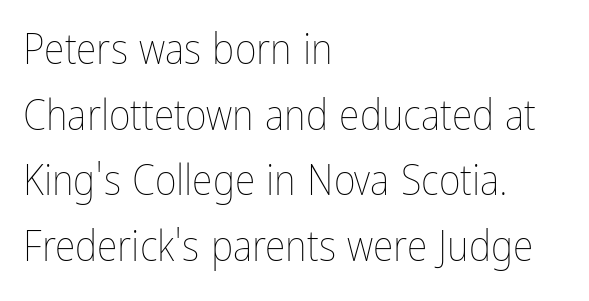
Does the copy run flush right? No — it runs flush left. You could call the tracking neutral — neither tight nor loose. Nope, not italic — everything's standing straight. Honestly, the row spacing looks completely unremarkable. Underline: absent. Looks like regular typesetting: each glyph gets only the width it needs.
